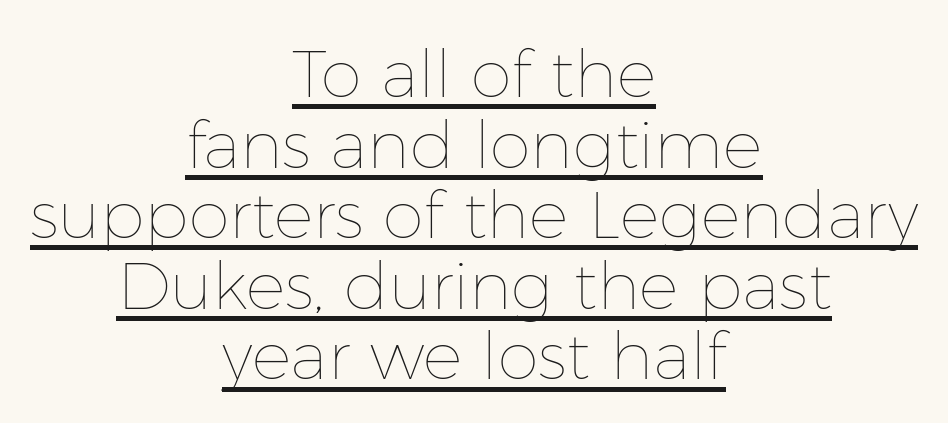
{"italic": "no", "bold": "no", "weight": "thin", "width": "normal", "stroke_contrast": "low", "x_height": "medium", "monospaced": "no", "underline": "yes", "align": "center", "line_spacing": "tight", "line_spacing_ratio": 1.07, "letter_spacing": "normal", "letter_spacing_em": 0.0, "glyph_px": 66}
